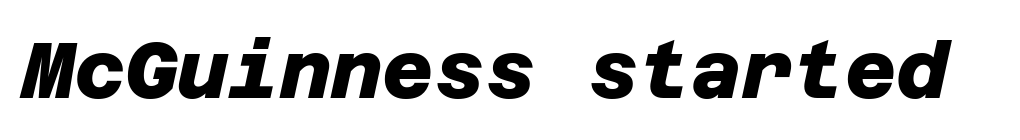
These lines keep a tight, regular rhythm from letter to letter. Chunky letters — that's bold for sure. This rendering features lettering with no underline. The face used here is a sans, in the tradition of grotesques and geometrics.
